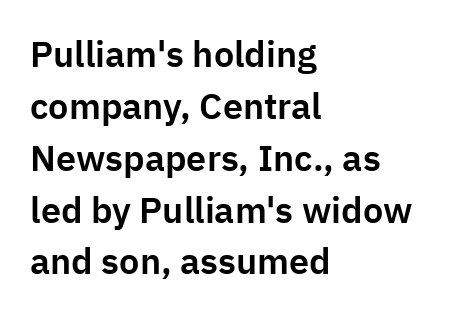
Q: Is the text italic (slanted)? A: No, it is upright.
Q: Is the typeface a serif or a sans-serif typeface? A: Sans-serif.
Q: Is the text underlined? A: No.
Q: How is the paragraph aligned? A: Left-aligned.
Q: Is the spacing between letters normal or unusually wide? A: Normal.
Q: Is the spacing between lines tight, normal or loose? A: Normal.
Q: Width (condensed, normal, or wide)? A: Normal.
Q: Stroke contrast? A: Low.
Q: x-height? A: Medium.
Q: Monospaced? A: No.
